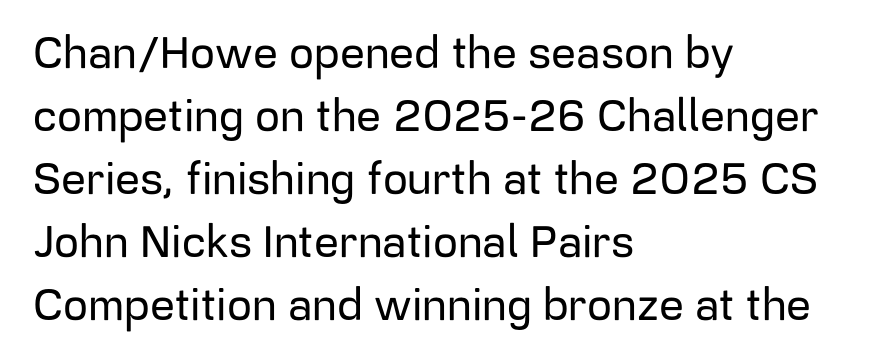
Proportional: the letters do not fall into vertical columns. This rendering features lettering with no underline. The leading is moderate, giving the passage an even texture. Ordinary non-slanted type is in use. To sum up the face: it is a sans, with no serifs. Letter spacing: default.
